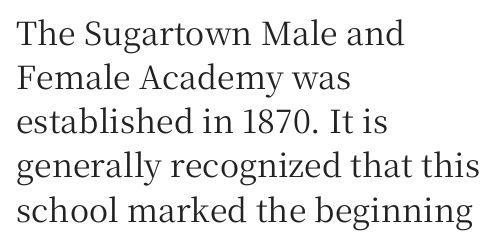
Where is the straight margin? On the left. Look at the bottom of the vertical strokes: they flare into serifs here. Clear beneath every line of the passage. The axis of the letterforms is exactly vertical.
